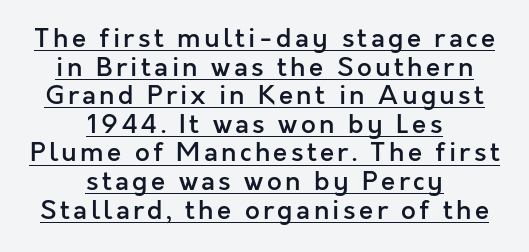
Does the copy run flush right? No — it is centered line by line. I'd describe the lettering as semibold — firm but not a full bold. Rows of type sit shoulder to shoulder in the vertical direction. Check the space under the baseline: a stroke is drawn there. The font's upright variant was chosen for this text.
